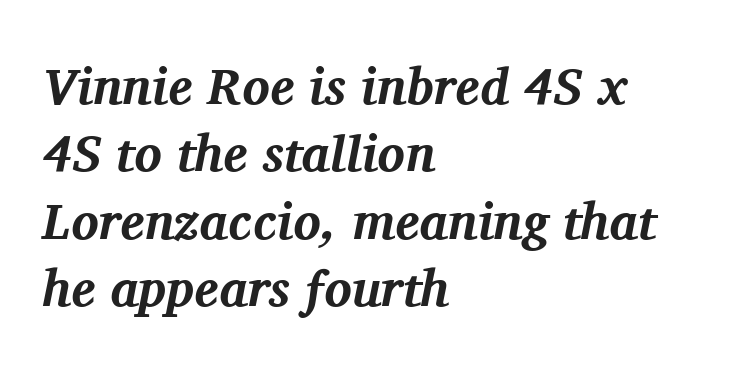
Q: Is the text bold? A: Yes.
Q: Is the text italic (slanted)? A: Yes, it leans right by about 11 degrees.
Q: Is the typeface a serif or a sans-serif typeface? A: Serif.
Q: Is the text underlined? A: No.
Q: How is the paragraph aligned? A: Left-aligned.
Q: Is the spacing between letters normal or unusually wide? A: Normal.
Q: Is the spacing between lines tight, normal or loose? A: Normal.
Q: Width (condensed, normal, or wide)? A: Normal.
Q: Stroke contrast? A: Medium.
Q: x-height? A: Medium.
Q: Monospaced? A: No.
